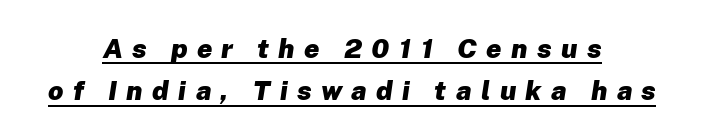
The letters are bold, with thick, heavy strokes. The lines sit at an ordinary, default distance from one another. Has an underline been added? It has. You could only call the tracking loose — the letters float apart. Is the type slanted? Yes — the strokes lean at a clear angle.
